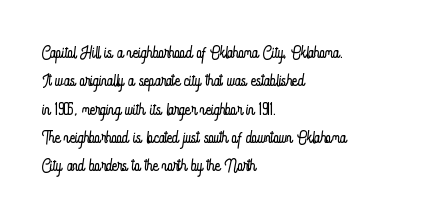
Q: Is the text bold? A: No.
Q: Is the text underlined? A: No.
Q: How is the paragraph aligned? A: Left-aligned.
Q: Is the spacing between letters normal or unusually wide? A: Normal.
